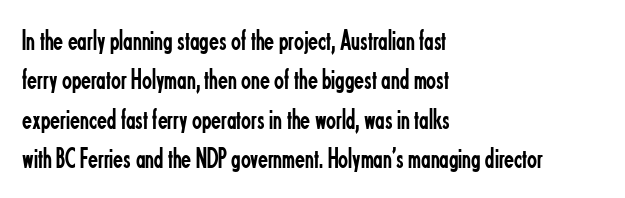
The image shows 29 px regular-weight, condensed sans-serif type, upright; set left-aligned, normal line spacing (1.36x), normal letter spacing, not underlined; low stroke contrast and a small x-height.
